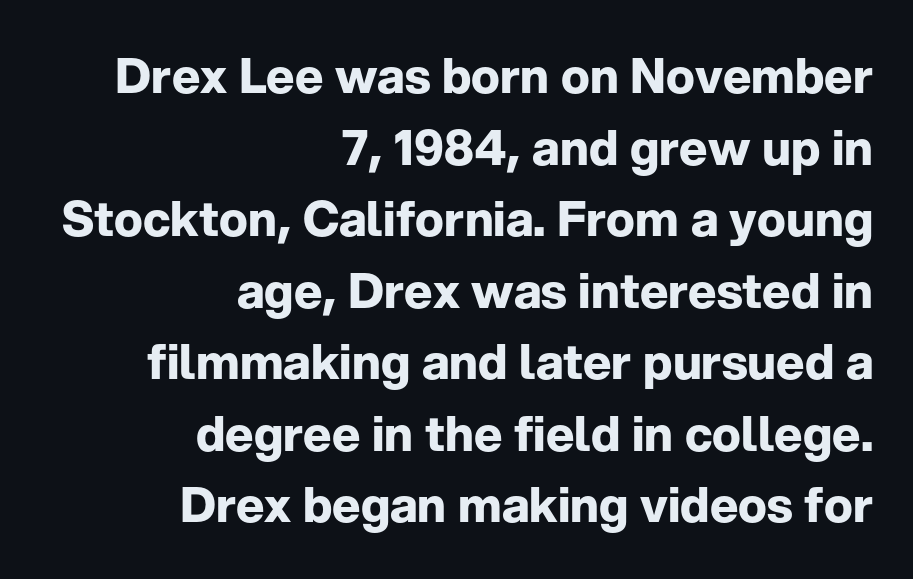
Q: Is the text bold? A: Yes.
Q: Is the text italic (slanted)? A: No, it is upright.
Q: Is the typeface a serif or a sans-serif typeface? A: Sans-serif.
Q: Is the text underlined? A: No.
Q: How is the paragraph aligned? A: Right-aligned.
Q: Is the spacing between letters normal or unusually wide? A: Normal.
Q: Is the spacing between lines tight, normal or loose? A: Normal.
Q: Width (condensed, normal, or wide)? A: Normal.
Q: Stroke contrast? A: Low.
Q: x-height? A: Medium.
Q: Monospaced? A: No.
